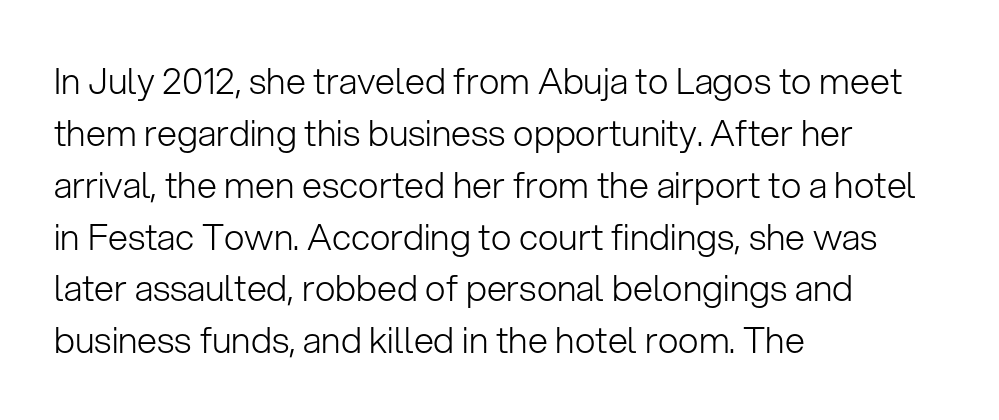
Compared with typical paragraphs, the rows here are spaced about the same. Think standard paragraph weight, or any step lighter than that. The rendering keeps characters at their native spacing. The paragraph shown leans on its left margin.
